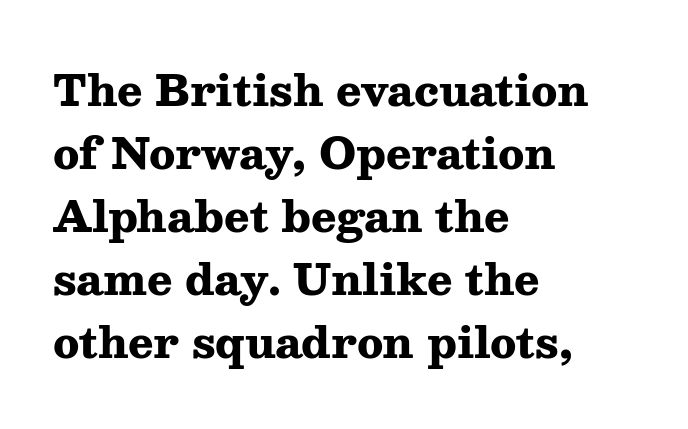
Q: Is the text bold? A: Yes.
Q: Is the text italic (slanted)? A: No, it is upright.
Q: Is the typeface a serif or a sans-serif typeface? A: Serif.
Q: Is the text underlined? A: No.
Q: How is the paragraph aligned? A: Left-aligned.
Q: Is the spacing between letters normal or unusually wide? A: Normal.
Q: Is the spacing between lines tight, normal or loose? A: Normal.
Q: Width (condensed, normal, or wide)? A: Wide.
Q: Stroke contrast? A: Medium.
Q: x-height? A: Medium.
Q: Monospaced? A: No.
